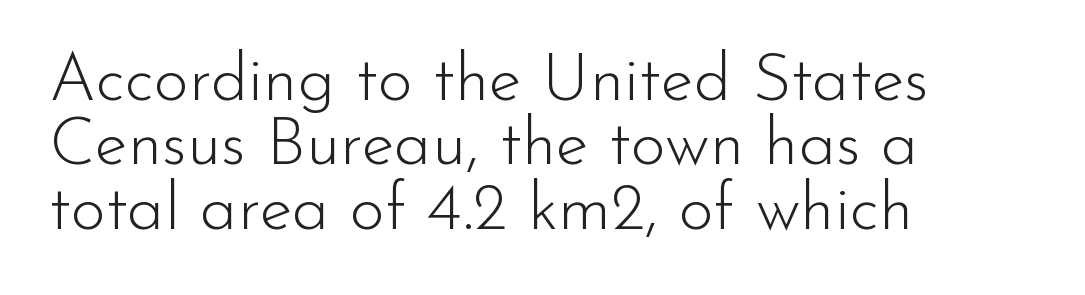
Q: Is the text bold? A: No.
Q: Is the text italic (slanted)? A: No, it is upright.
Q: Is the typeface a serif or a sans-serif typeface? A: Sans-serif.
Q: Is the text underlined? A: No.
Q: How is the paragraph aligned? A: Left-aligned.
Q: Is the spacing between letters normal or unusually wide? A: Normal.
Q: Is the spacing between lines tight, normal or loose? A: Tight.
Q: Width (condensed, normal, or wide)? A: Normal.
Q: Stroke contrast? A: Low.
Q: x-height? A: Small.
Q: Monospaced? A: No.
